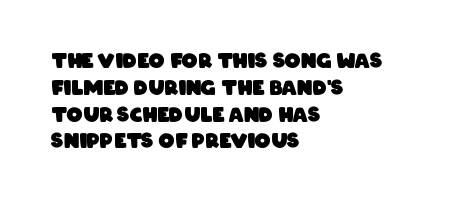
{"bold": "yes", "underline": "no", "align": "left", "line_spacing": "normal", "line_spacing_ratio": 1.34, "letter_spacing": "normal", "letter_spacing_em": 0.0, "glyph_px": 20}
